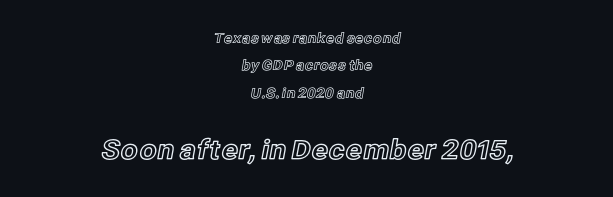
The face used here is rendered with its standard letterfit. The baseline area is clear. The composition opens small and finishes big. Leftover space on each line is divided equally before and after the words.
